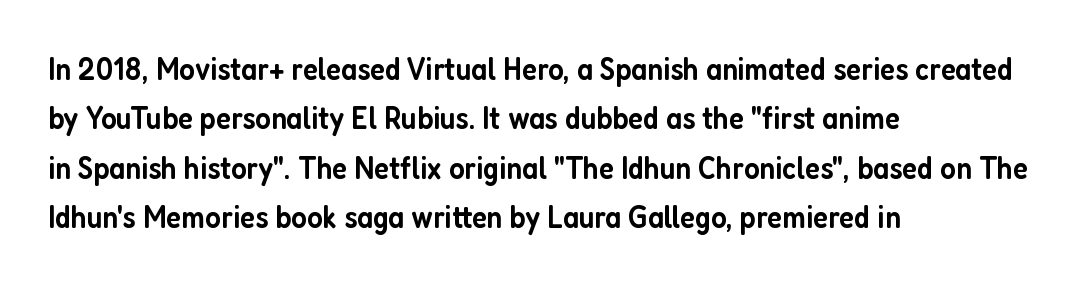
The letters advance in unequal steps, a hallmark of proportional type. Reading down the column, the eye jumps a familiar distance to each next line. Bold? Not quite — semibold, heavier than regular but stopping short. Glance below the letters and you will spot only blank space. Notice how the passage keeps a crisp vertical edge on the left only.
